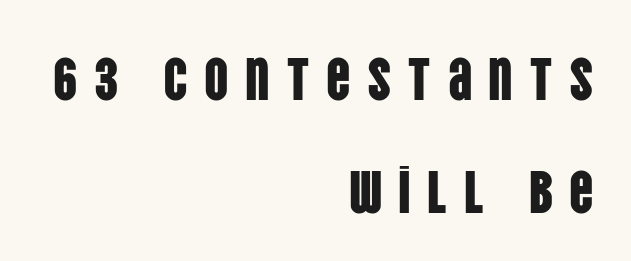
The letters are spread apart with noticeably loose tracking. Characters remain perfectly vertical along every line. This sample uses a sans-serif face. The passage shown is typed in a proportional face where columns would drift. Anything drawn beneath the words? Only blank space.
